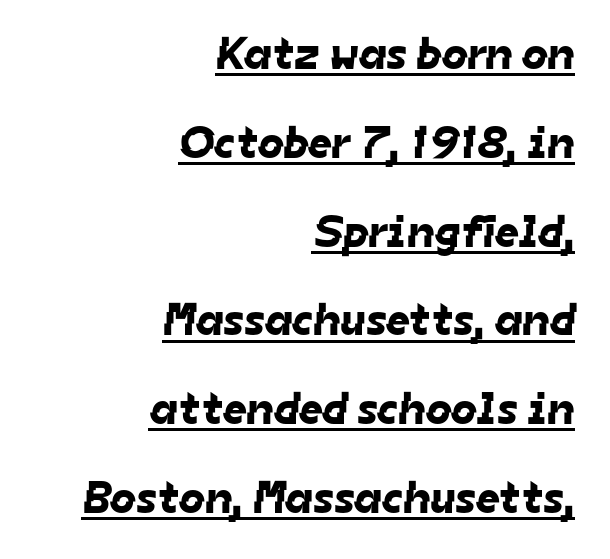
Right-aligned paragraph, ragged on the left. Each letter keeps its own natural width here, so spacing adapts to shape. What stands out about the letter spacing? Nothing — it is the standard amount. Quick note: underline on. The passage shown stacks its lines with a broad gap. I'd call this a sans setting — the letters go barefoot.
